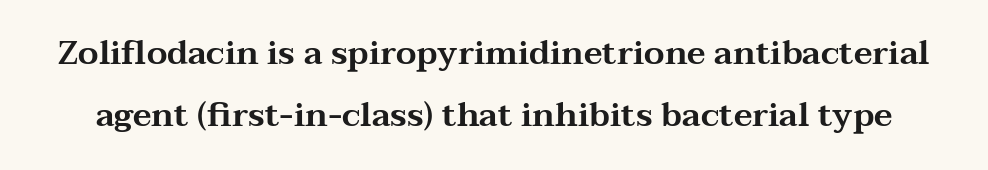
Anything drawn beneath the words? Only blank space. Is this a fixed-width face? No — the glyphs have proportional, varying widths. Old-style or modern, the face here clearly has serifs. Unlike italic type, these characters show no tilt at all. Between one letter and the next there's only the usual sliver of space.
